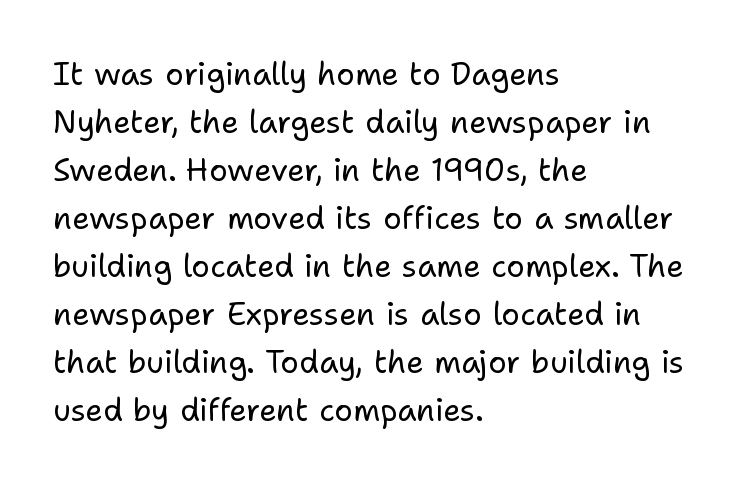
The image shows 31 px regular-weight sans-serif type, upright; set left-aligned, normal line spacing (1.55x), normal letter spacing, not underlined; low stroke contrast and a medium x-height.
